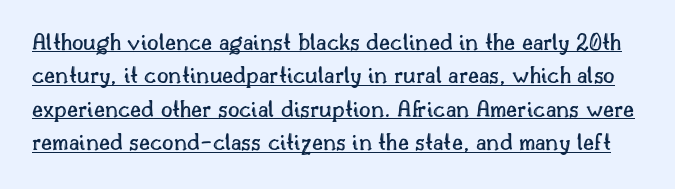
{"italic": "no", "underline": "yes", "line_spacing": "normal", "line_spacing_ratio": 1.34, "letter_spacing": "normal", "letter_spacing_em": 0.0, "glyph_px": 25}
